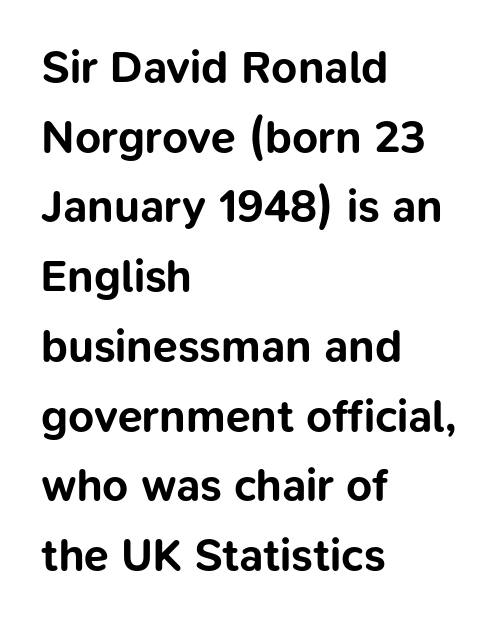
The image shows 45 px bold sans-serif type, upright; set left-aligned, normal line spacing (1.55x), normal letter spacing, not underlined; low stroke contrast and a medium x-height.
